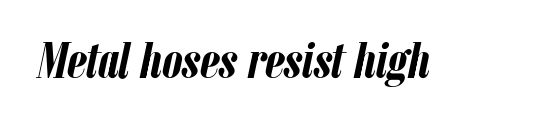
Its strokes are broad and dark, the hallmark of bold type. Only glyphs here, with clear space below each row. There is no visible air inserted between adjacent glyphs. Does the lettering tilt? It does — this is italic. Spacing verdict: proportional, widths tailored to each character.
